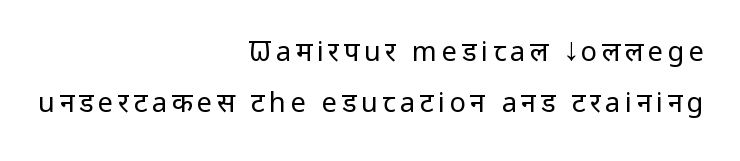
Q: Is the text bold? A: No.
Q: Is the text italic (slanted)? A: No, it is upright.
Q: Is the text underlined? A: No.
Q: How is the paragraph aligned? A: Right-aligned.
Q: Is the spacing between lines tight, normal or loose? A: Loose.
